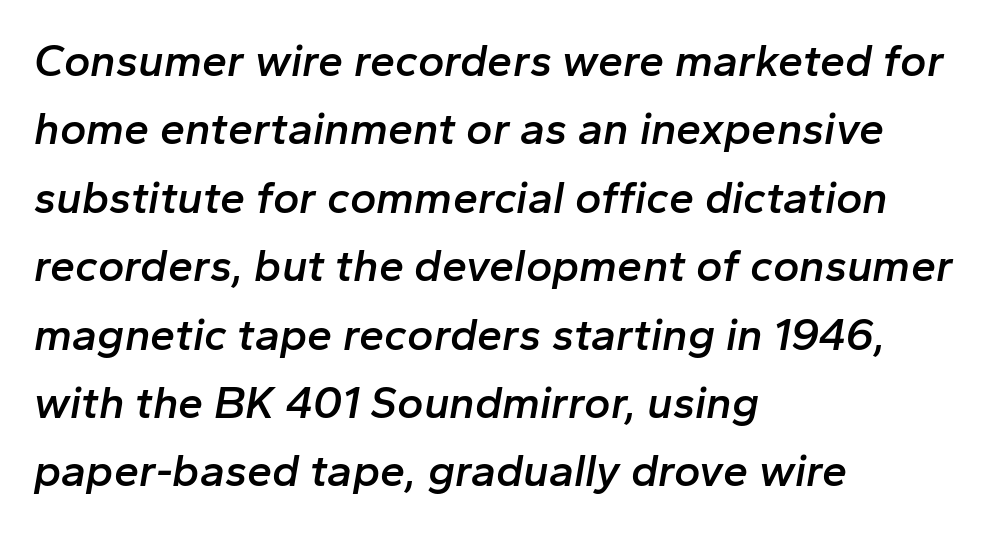
The image shows 45 px semibold type, italic (leaning right); set left-aligned, normal line spacing (1.52x), normal letter spacing, not underlined; low stroke contrast and a medium x-height.
